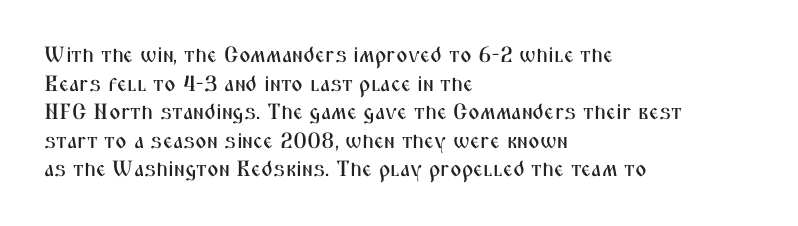
The image shows 22 px text type, upright; set left-aligned, normal line spacing (1.3x), normal letter spacing, not underlined.
